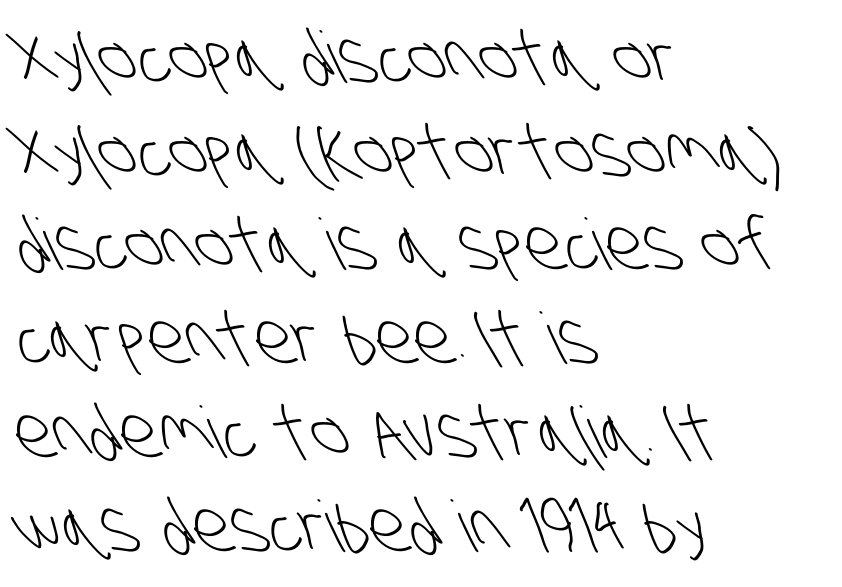
Q: Is the text bold? A: No.
Q: Is the typeface a serif or a sans-serif typeface? A: Sans-serif.
Q: Is the text underlined? A: No.
Q: How is the paragraph aligned? A: Left-aligned.
Q: Is the spacing between letters normal or unusually wide? A: Normal.
Q: Is the spacing between lines tight, normal or loose? A: Normal.
Q: Width (condensed, normal, or wide)? A: Condensed.
Q: Stroke contrast? A: Low.
Q: x-height? A: Large.
Q: Monospaced? A: No.
